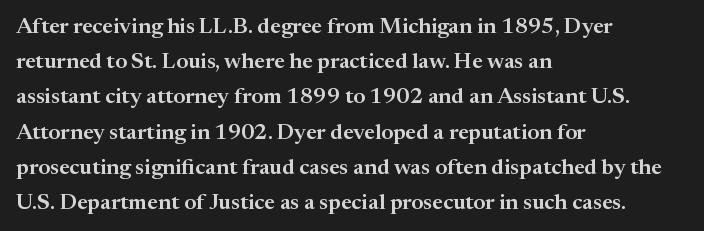
Q: Is the text italic (slanted)? A: No, it is upright.
Q: Is the text underlined? A: No.
Q: How is the paragraph aligned? A: Left-aligned.
Q: Is the spacing between letters normal or unusually wide? A: Normal.
Q: Is the spacing between lines tight, normal or loose? A: Normal.
